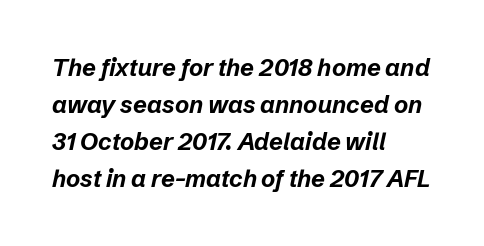
{"italic": "yes", "lean": "right", "slant_degrees": 12, "bold": "yes", "underline": "no", "align": "left", "line_spacing": "normal", "line_spacing_ratio": 1.54, "letter_spacing": "normal", "letter_spacing_em": 0.0, "glyph_px": 24}
